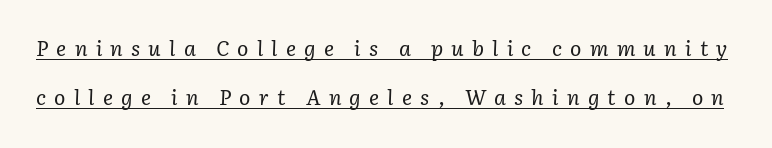
Underline: present. The weight would be labelled regular, book, light, or lighter still. When letters slant like this, we call the style italic. These lines stand farther apart than default settings would place them. You could only call the tracking loose — the letters float apart.
